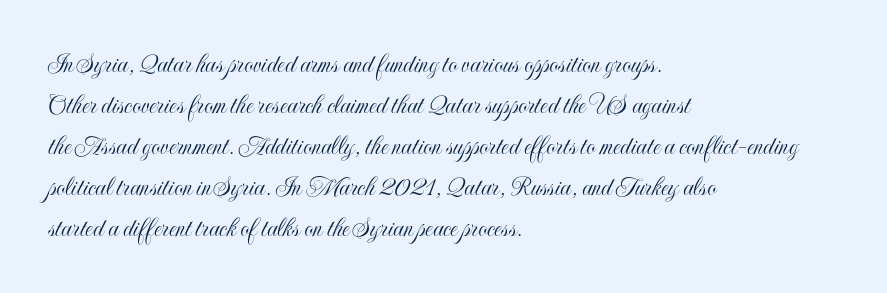
The face used here is proportionally spaced, like ordinary book or web type. The compositor pushed each line to the left boundary. The gap between lines stays unmarked. Each new line begins a customary step beneath the previous one.
